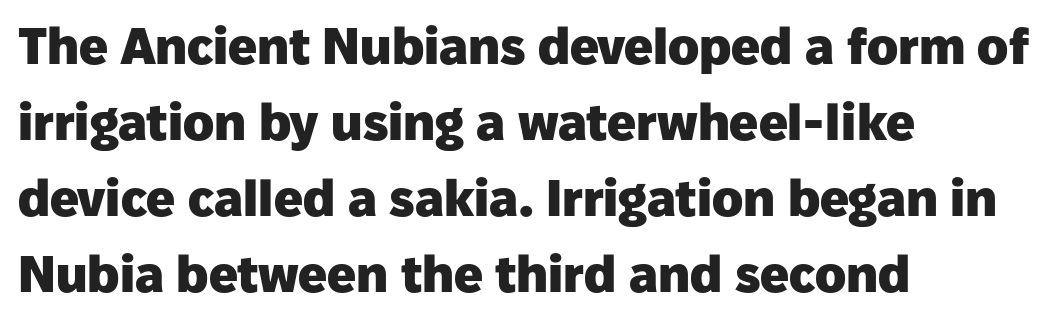
The image shows 51 px heavy sans-serif type, upright; set left-aligned, normal line spacing (1.49x), normal letter spacing, not underlined; low stroke contrast and a medium x-height.
